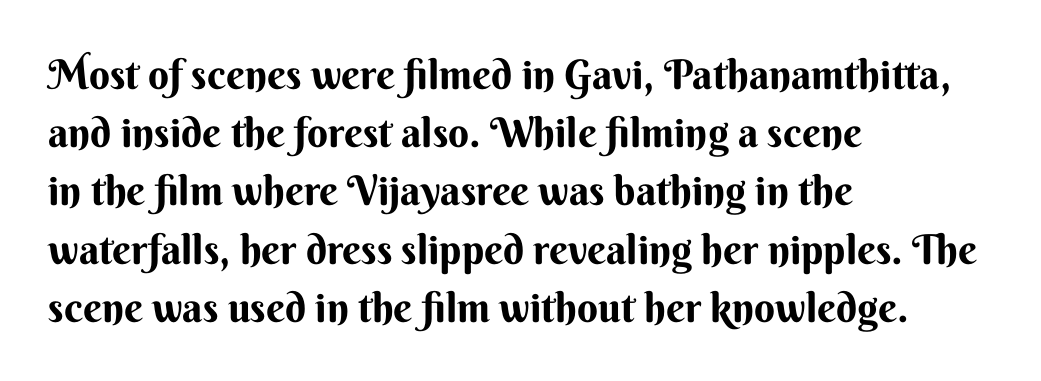
The image shows 41 px bold sans-serif type, upright; set left-aligned, normal line spacing (1.42x), normal letter spacing, not underlined; medium stroke contrast and a small x-height.
